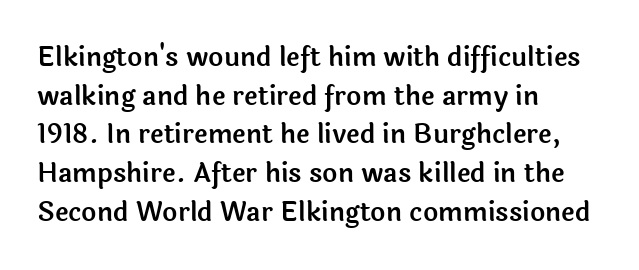
If you measured baseline to baseline, you'd find a middling distance. The line texture is even and compact thanks to regular tracking. Descender tails drop into unmarked territory. Posture: upright roman. Horizontally, the lines are justified to the leading edge only.
